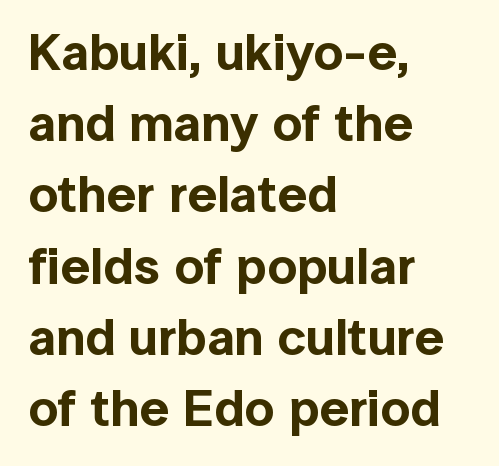
Which margin do the lines hug? The left one — the right edge is uneven. The foot of each line stays bare and open. Honestly, the letter spacing is just normal — you wouldn't notice it. Is this a fixed-width face? No — the glyphs have proportional, varying widths. Normally led — the rows are evenly, conventionally spaced. If you drew a line through each stem, it would be perfectly vertical.
